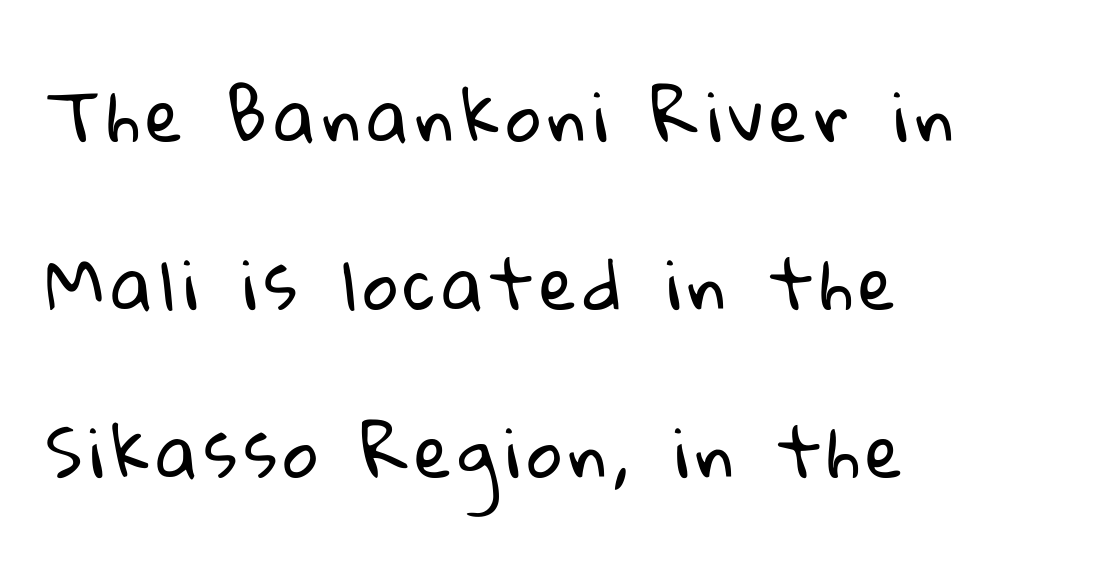
{"serif": "no", "bold": "no", "weight": "regular", "width": "normal", "stroke_contrast": "low", "x_height": "medium", "monospaced": "no", "underline": "no", "align": "left", "line_spacing": "loose", "line_spacing_ratio": 2.47, "glyph_px": 68}
